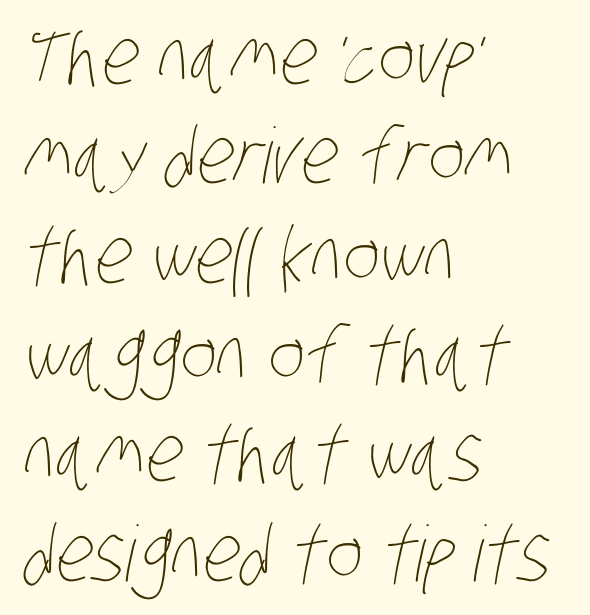
Q: Is the text bold? A: No.
Q: Is the text underlined? A: No.
Q: How is the paragraph aligned? A: Left-aligned.
Q: Is the spacing between letters normal or unusually wide? A: Normal.
Q: Is the spacing between lines tight, normal or loose? A: Normal.
Q: Width (condensed, normal, or wide)? A: Condensed.
Q: Stroke contrast? A: Low.
Q: x-height? A: Large.
Q: Monospaced? A: No.
